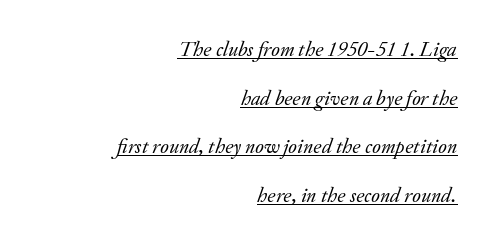
Q: Is the text bold? A: No.
Q: Is the text italic (slanted)? A: Yes, it leans right by about 20 degrees.
Q: Is the text underlined? A: Yes.
Q: How is the paragraph aligned? A: Right-aligned.
Q: Is the spacing between letters normal or unusually wide? A: Normal.
Q: Is the spacing between lines tight, normal or loose? A: Loose.
